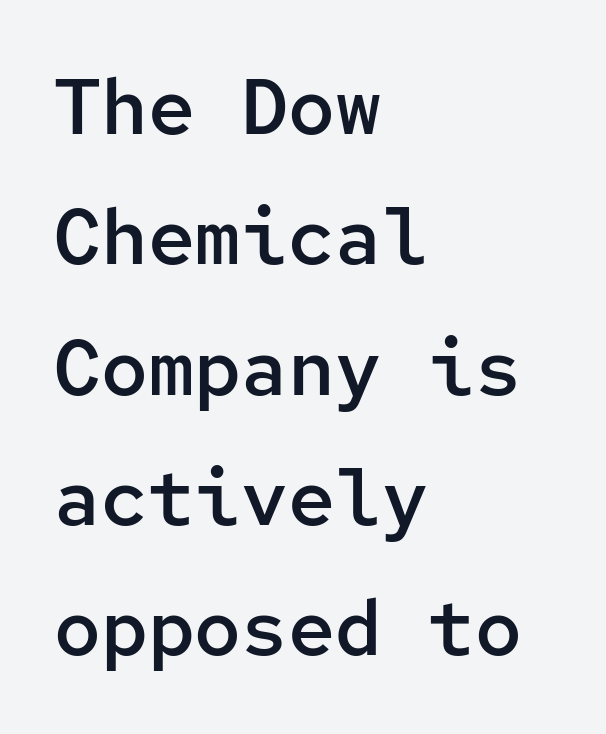
Q: Is the text bold? A: Semi-bold.
Q: Is the text italic (slanted)? A: No, it is upright.
Q: Is the typeface a serif or a sans-serif typeface? A: Sans-serif.
Q: Is the text underlined? A: No.
Q: How is the paragraph aligned? A: Left-aligned.
Q: Is the spacing between letters normal or unusually wide? A: Normal.
Q: Is the spacing between lines tight, normal or loose? A: Normal.
Q: Width (condensed, normal, or wide)? A: Normal.
Q: Stroke contrast? A: Low.
Q: x-height? A: Medium.
Q: Monospaced? A: Yes.
